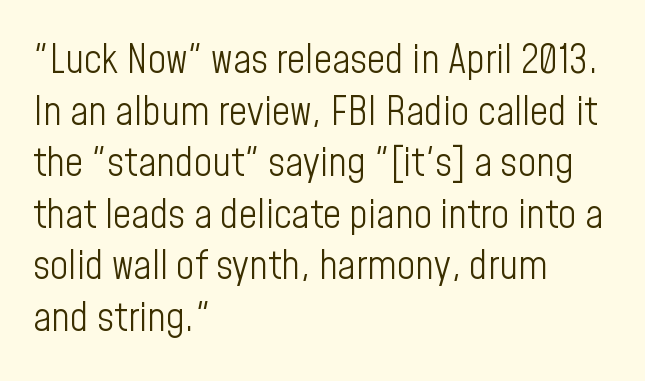
Q: Is the text bold? A: No.
Q: Is the text italic (slanted)? A: No, it is upright.
Q: Is the typeface a serif or a sans-serif typeface? A: Sans-serif.
Q: Is the text underlined? A: No.
Q: How is the paragraph aligned? A: Left-aligned.
Q: Is the spacing between letters normal or unusually wide? A: Normal.
Q: Is the spacing between lines tight, normal or loose? A: Normal.
Q: Width (condensed, normal, or wide)? A: Condensed.
Q: Stroke contrast? A: Low.
Q: x-height? A: Medium.
Q: Monospaced? A: No.
